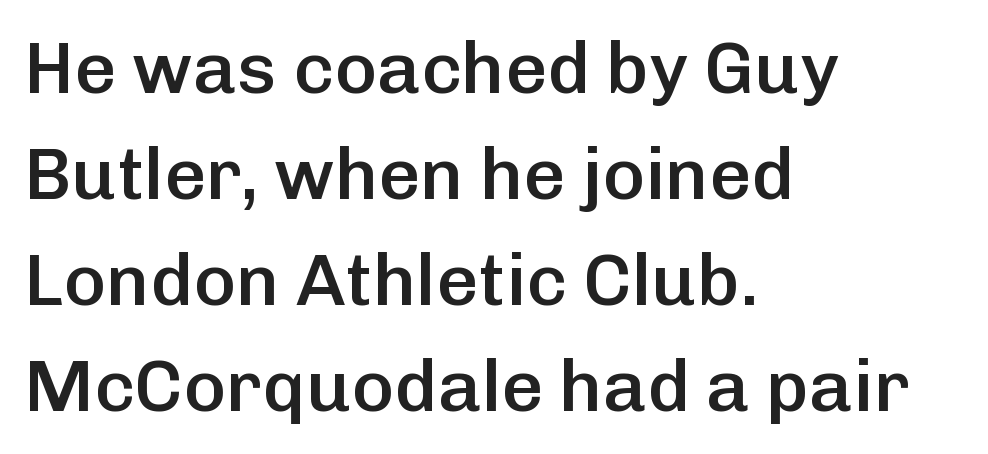
{"serif": "no", "italic": "no", "bold": "semi", "weight": "semibold", "width": "normal", "stroke_contrast": "low", "x_height": "medium", "monospaced": "no", "underline": "no", "align": "left", "line_spacing": "normal", "line_spacing_ratio": 1.45, "letter_spacing": "normal", "letter_spacing_em": 0.0, "glyph_px": 73}
